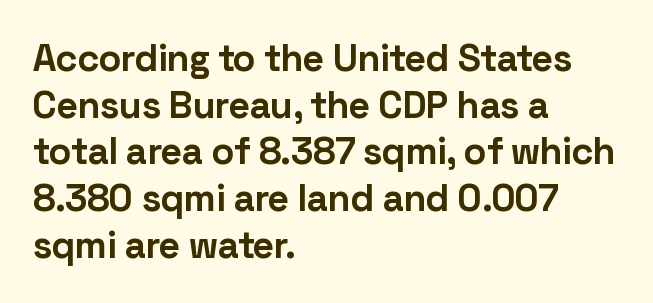
Q: Is the text bold? A: Yes.
Q: Is the text italic (slanted)? A: No, it is upright.
Q: Is the typeface a serif or a sans-serif typeface? A: Sans-serif.
Q: Is the text underlined? A: No.
Q: How is the paragraph aligned? A: Left-aligned.
Q: Is the spacing between letters normal or unusually wide? A: Normal.
Q: Width (condensed, normal, or wide)? A: Normal.
Q: Stroke contrast? A: Low.
Q: x-height? A: Medium.
Q: Monospaced? A: No.
